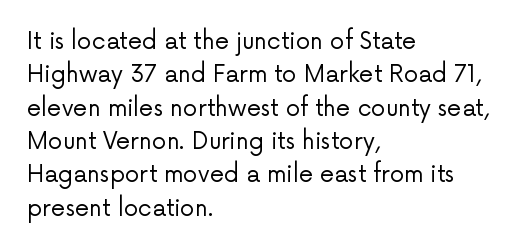
How would I describe the line gaps? Plain and ordinary. Just letters on the line, the space beneath them empty. Alignment: flush left. In terms of posture, this sample is upright.
